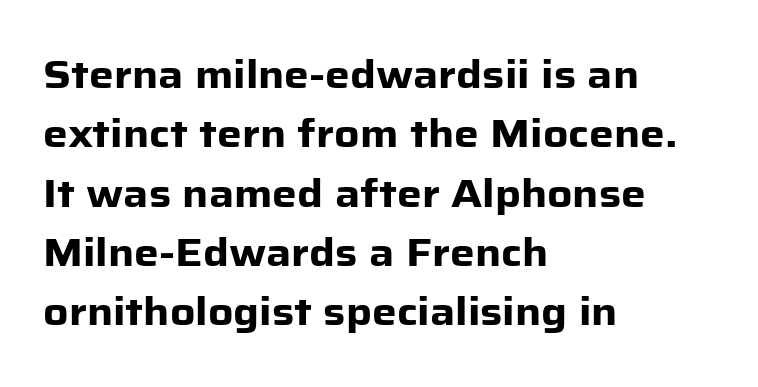
The image shows 39 px heavy sans-serif type, upright; set left-aligned, normal line spacing (1.52x), normal letter spacing, not underlined; low stroke contrast and a medium x-height.
